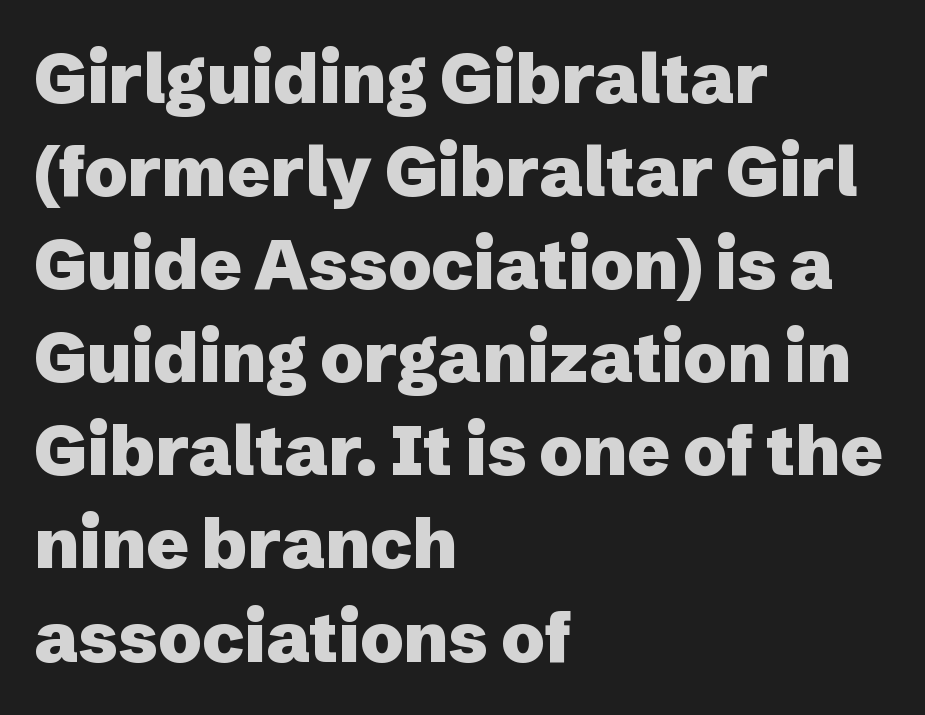
Q: Is the text bold? A: Yes.
Q: Is the text italic (slanted)? A: No, it is upright.
Q: Is the typeface a serif or a sans-serif typeface? A: Sans-serif.
Q: Is the text underlined? A: No.
Q: How is the paragraph aligned? A: Left-aligned.
Q: Is the spacing between letters normal or unusually wide? A: Normal.
Q: Is the spacing between lines tight, normal or loose? A: Normal.
Q: Width (condensed, normal, or wide)? A: Normal.
Q: Stroke contrast? A: Low.
Q: x-height? A: Medium.
Q: Monospaced? A: No.
